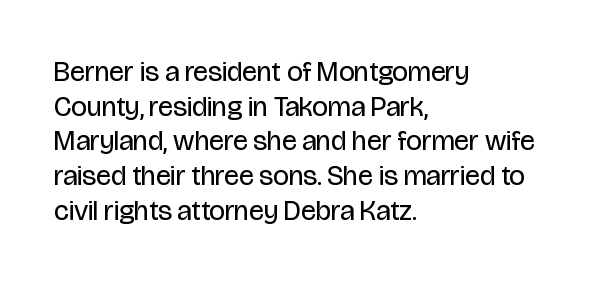
The image shows 28 px regular-weight, condensed sans-serif type, upright; set left-aligned, line spacing 1.24x, normal letter spacing, not underlined; low stroke contrast and a large x-height.
